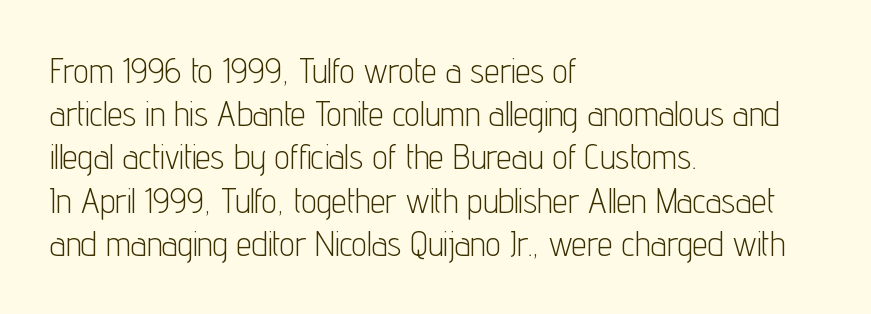
Q: Is the text bold? A: No.
Q: Is the text italic (slanted)? A: No, it is upright.
Q: Is the typeface a serif or a sans-serif typeface? A: Sans-serif.
Q: Is the text underlined? A: No.
Q: How is the paragraph aligned? A: Left-aligned.
Q: Is the spacing between letters normal or unusually wide? A: Normal.
Q: Is the spacing between lines tight, normal or loose? A: Normal.
Q: Width (condensed, normal, or wide)? A: Condensed.
Q: Stroke contrast? A: Low.
Q: x-height? A: Medium.
Q: Monospaced? A: No.
